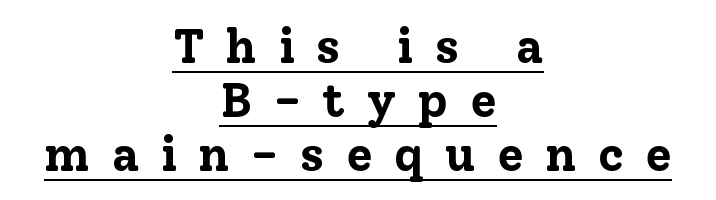
{"serif": "yes", "italic": "no", "bold": "yes", "weight": "bold", "width": "normal", "stroke_contrast": "low", "x_height": "medium", "monospaced": "no", "underline": "yes", "align": "center", "line_spacing": "tight", "line_spacing_ratio": 1.12, "letter_spacing": "wide", "letter_spacing_em": 0.45, "glyph_px": 48}
